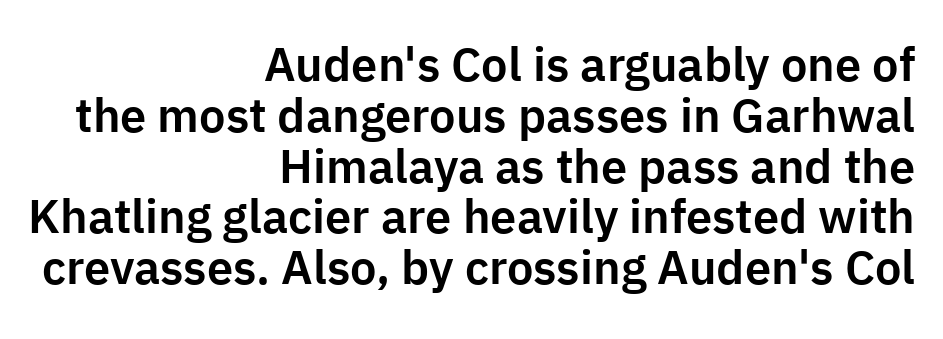
{"serif": "no", "italic": "no", "width": "normal", "stroke_contrast": "low", "x_height": "medium", "monospaced": "no", "underline": "no", "align": "right", "line_spacing": "tight", "line_spacing_ratio": 1.08, "letter_spacing": "normal", "letter_spacing_em": 0.0, "glyph_px": 47}
